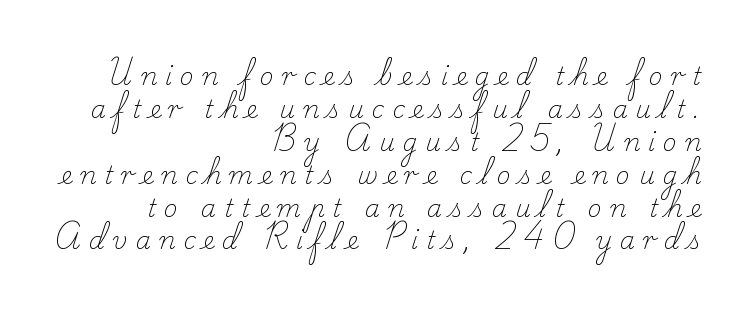
The image shows 24 px text type; set right-aligned, normal line spacing (1.37x), unusually wide letter spacing (+0.33 em), not underlined.
